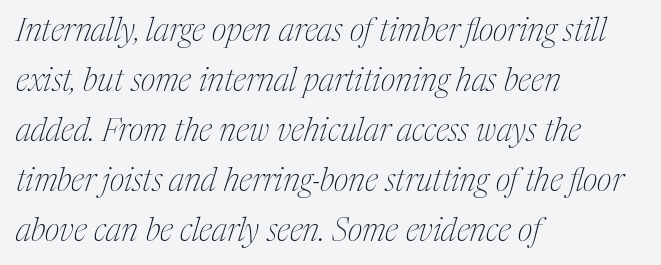
Q: Is the text bold? A: No.
Q: Is the text italic (slanted)? A: Yes, it leans right by about 17 degrees.
Q: Is the typeface a serif or a sans-serif typeface? A: Serif.
Q: Is the text underlined? A: No.
Q: How is the paragraph aligned? A: Left-aligned.
Q: Is the spacing between letters normal or unusually wide? A: Normal.
Q: Is the spacing between lines tight, normal or loose? A: Normal.
Q: Width (condensed, normal, or wide)? A: Condensed.
Q: Stroke contrast? A: Medium.
Q: x-height? A: Medium.
Q: Monospaced? A: No.
